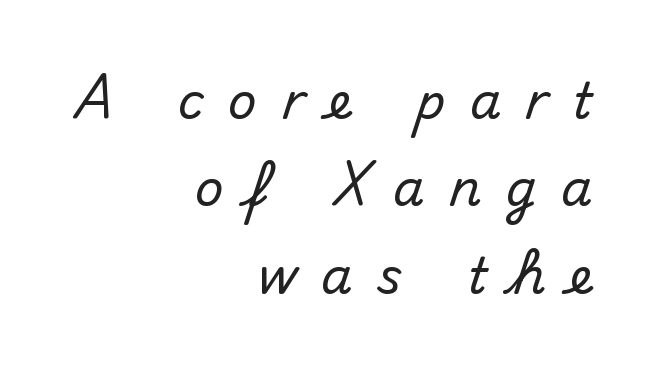
The image shows 50 px sans-serif type; set right-aligned, line spacing 1.75x, unusually wide letter spacing (+0.49 em), not underlined; medium stroke contrast and a small x-height.
